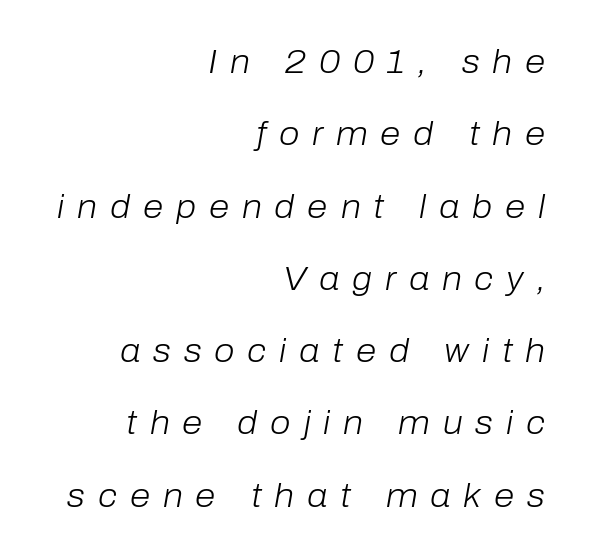
Q: Is the text bold? A: No.
Q: Is the text italic (slanted)? A: Yes, it leans right by about 10 degrees.
Q: Is the text underlined? A: No.
Q: How is the paragraph aligned? A: Right-aligned.
Q: Is the spacing between letters normal or unusually wide? A: Unusually wide.
Q: Is the spacing between lines tight, normal or loose? A: Loose.
Q: Width (condensed, normal, or wide)? A: Normal.
Q: Stroke contrast? A: Low.
Q: x-height? A: Medium.
Q: Monospaced? A: No.
